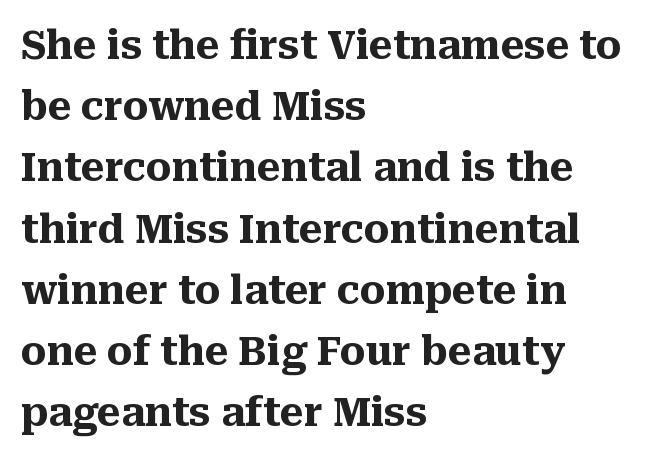
{"serif": "yes", "italic": "no", "bold": "yes", "weight": "heavy", "width": "normal", "stroke_contrast": "medium", "x_height": "medium", "monospaced": "no", "underline": "no", "align": "left", "line_spacing": "normal", "line_spacing_ratio": 1.53, "letter_spacing": "normal", "letter_spacing_em": 0.0, "glyph_px": 40}
